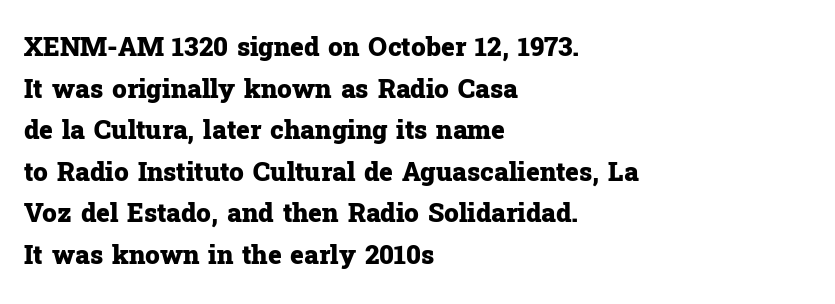
When letters stand straight like this, we call the style roman or upright. Successive baselines arrive at the customary interval. This rendering uses left alignment, leaving the right contour irregular. Notice how thick the strokes are: this is what a full bold looks like.
